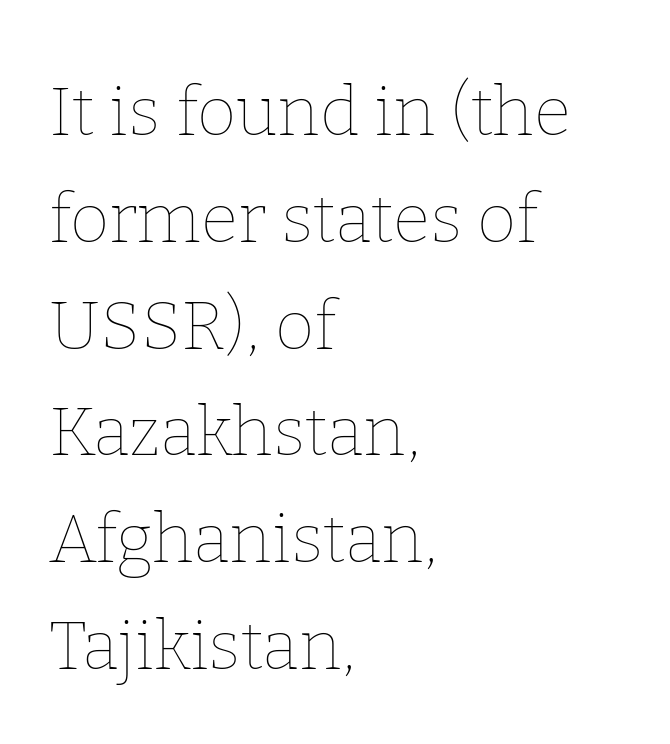
Q: Is the text bold? A: No.
Q: Is the text italic (slanted)? A: No, it is upright.
Q: Is the text underlined? A: No.
Q: How is the paragraph aligned? A: Left-aligned.
Q: Is the spacing between letters normal or unusually wide? A: Normal.
Q: Is the spacing between lines tight, normal or loose? A: Normal.
Q: Width (condensed, normal, or wide)? A: Normal.
Q: Stroke contrast? A: Low.
Q: x-height? A: Medium.
Q: Monospaced? A: No.
